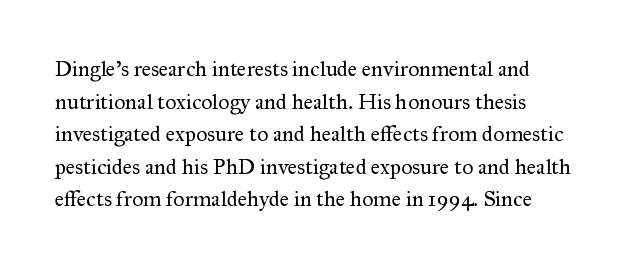
{"italic": "no", "bold": "no", "underline": "no", "align": "left", "line_spacing": "normal", "line_spacing_ratio": 1.48, "letter_spacing": "normal", "letter_spacing_em": 0.0, "glyph_px": 22}
